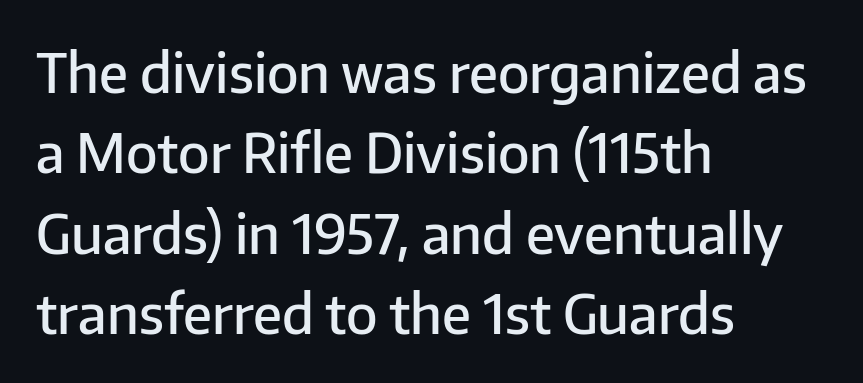
The image shows 55 px semibold sans-serif type, upright; set left-aligned, normal line spacing (1.46x), normal letter spacing, not underlined; low stroke contrast and a medium x-height.
